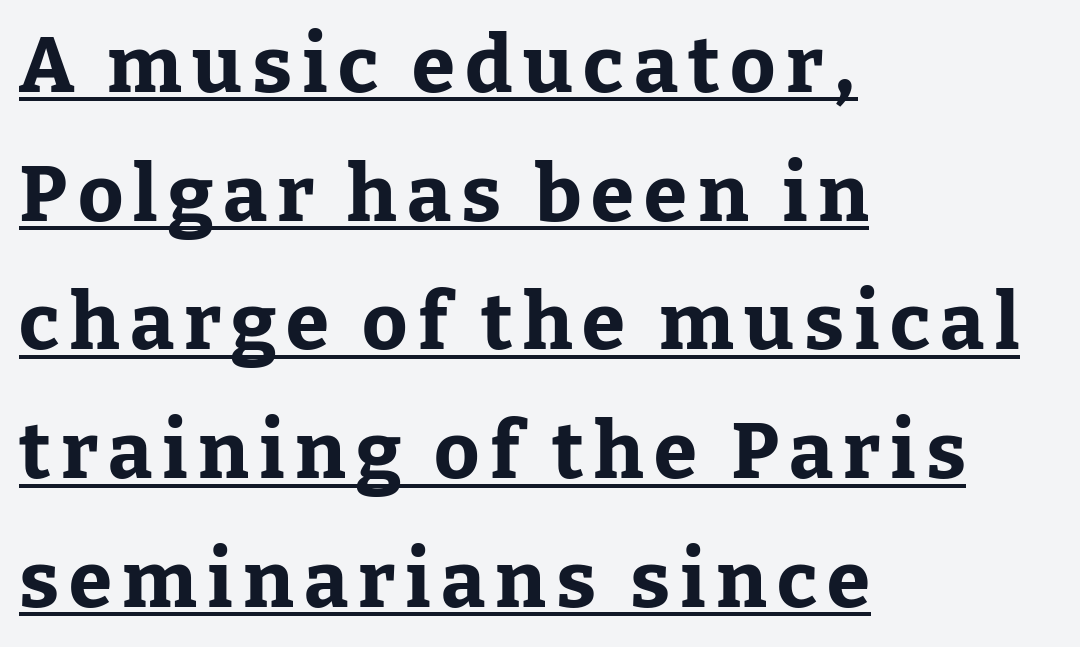
{"serif": "yes", "italic": "no", "bold": "yes", "weight": "bold", "width": "normal", "stroke_contrast": "low", "x_height": "medium", "monospaced": "no", "underline": "yes", "align": "left", "line_spacing": "normal", "line_spacing_ratio": 1.65, "glyph_px": 78}
